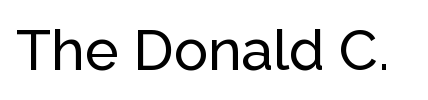
{"serif": "no", "italic": "no", "width": "normal", "stroke_contrast": "low", "x_height": "medium", "monospaced": "no", "underline": "no", "letter_spacing": "normal", "letter_spacing_em": 0.0, "glyph_px": 57}
